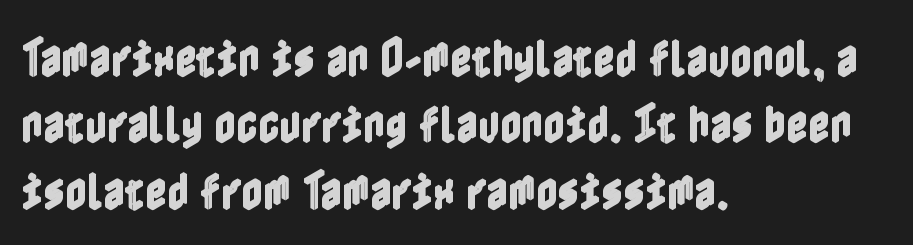
Leading: standard. The strip under each line holds only bare page. The rendering keeps characters at their native spacing. This sample is left-justified, so line endings fall wherever the words run out. Posture: vertical.
